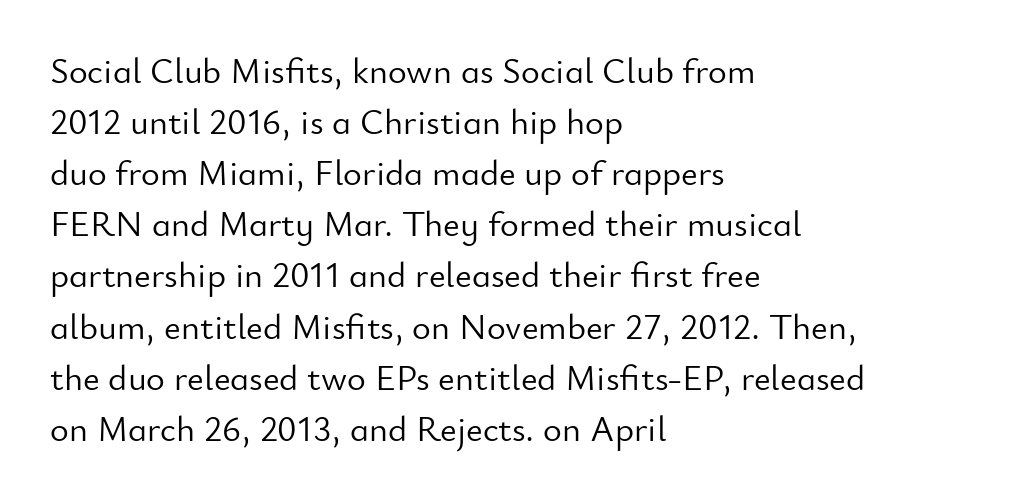
The image shows 36 px light sans-serif type, upright; set left-aligned, normal line spacing (1.42x), normal letter spacing, not underlined; low stroke contrast and a small x-height.
